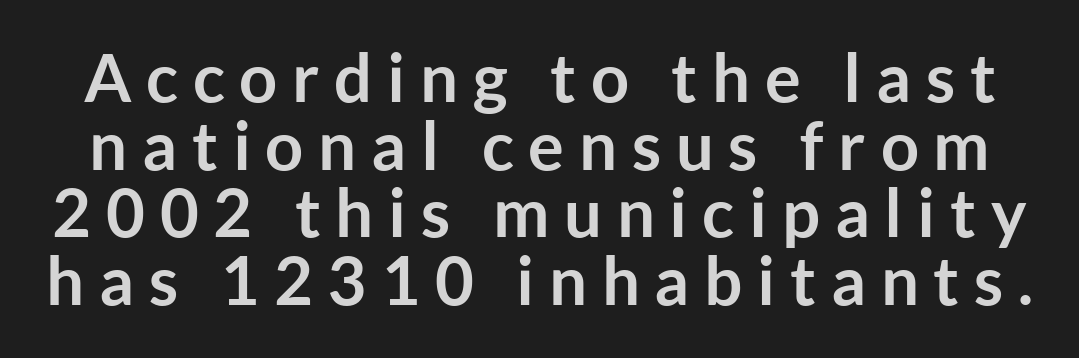
{"serif": "no", "italic": "no", "bold": "yes", "weight": "semibold", "width": "normal", "stroke_contrast": "low", "x_height": "medium", "monospaced": "no", "underline": "no", "line_spacing": "tight", "line_spacing_ratio": 1.01, "letter_spacing": "wide", "letter_spacing_em": 0.22, "glyph_px": 67}
